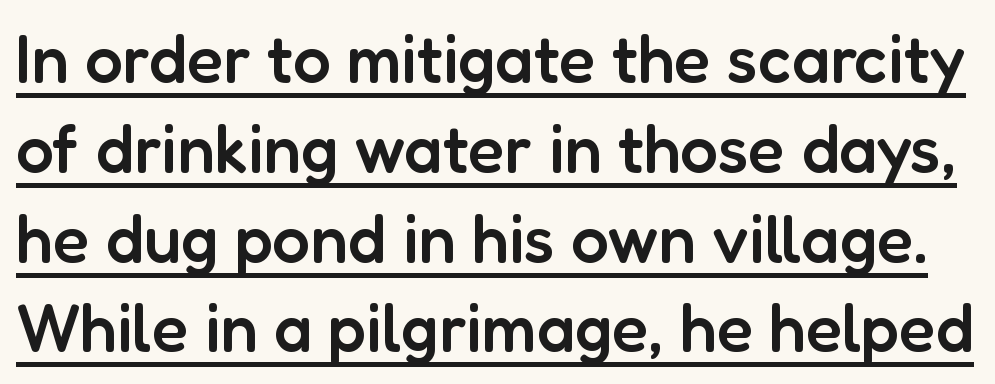
Q: Is the text bold? A: Semi-bold.
Q: Is the text italic (slanted)? A: No, it is upright.
Q: Is the typeface a serif or a sans-serif typeface? A: Sans-serif.
Q: Is the text underlined? A: Yes.
Q: Is the spacing between letters normal or unusually wide? A: Normal.
Q: Is the spacing between lines tight, normal or loose? A: Normal.
Q: Width (condensed, normal, or wide)? A: Normal.
Q: Stroke contrast? A: Low.
Q: x-height? A: Medium.
Q: Monospaced? A: No.
